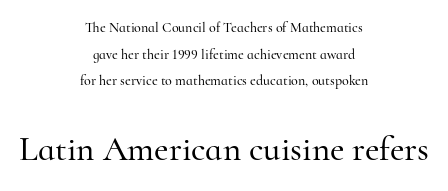
The image shows 35 px serif type, upright; set centered, loose line spacing (1.91x), normal letter spacing, not underlined; the second (bottom) block is 2.5x larger; high stroke contrast and a small x-height.
